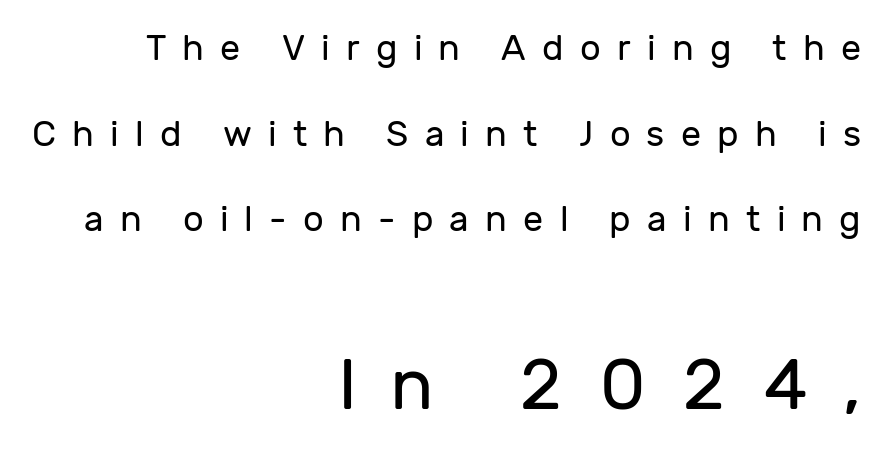
The image shows 72 px regular-weight sans-serif type, upright; set right-aligned, loose line spacing (2.38x), unusually wide letter spacing (+0.45 em), not underlined; the second (bottom) block is 2.0x larger; low stroke contrast and a medium x-height.
